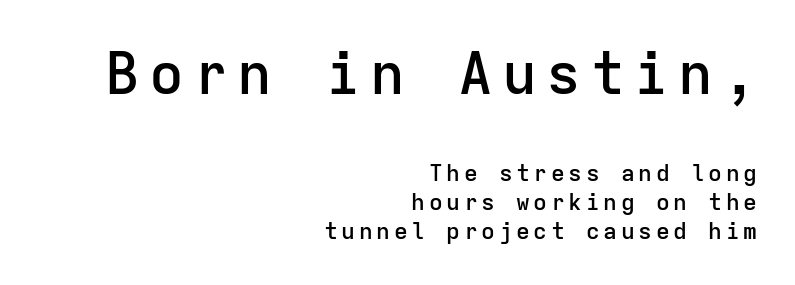
Q: Is the text bold? A: Semi-bold.
Q: Is the text italic (slanted)? A: No, it is upright.
Q: Is the typeface a serif or a sans-serif typeface? A: Sans-serif.
Q: Is the text underlined? A: No.
Q: How is the paragraph aligned? A: Right-aligned.
Q: Is the spacing between lines tight, normal or loose? A: Normal.
Q: Which block of text is set in a larger size, the first (top) or the second (bottom)? A: The first (top) one.
Q: Width (condensed, normal, or wide)? A: Normal.
Q: Stroke contrast? A: Low.
Q: x-height? A: Medium.
Q: Monospaced? A: Yes.
